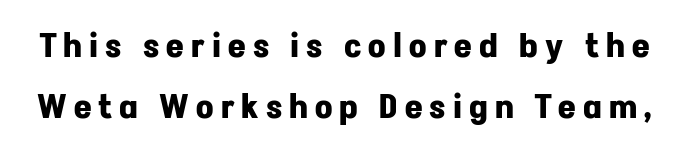
Its strokes are broad and dark, the hallmark of bold type. Honestly, there is no underline to notice here at all. Observe the wide spacing: letters keep a clear distance from each other. To sum up the face: it is a sans, with no serifs.
